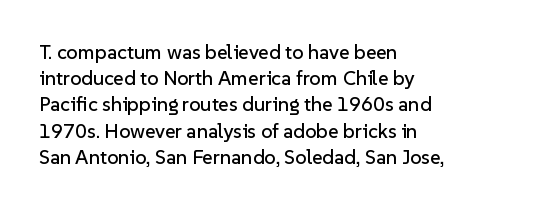
Rows of type keep a routine distance in the vertical direction. Designer's note — italics off, roman on. These lines stack with their left ends in a neat column. You could call the tracking neutral — neither tight nor loose. Each row of text sits above clean, open space.
